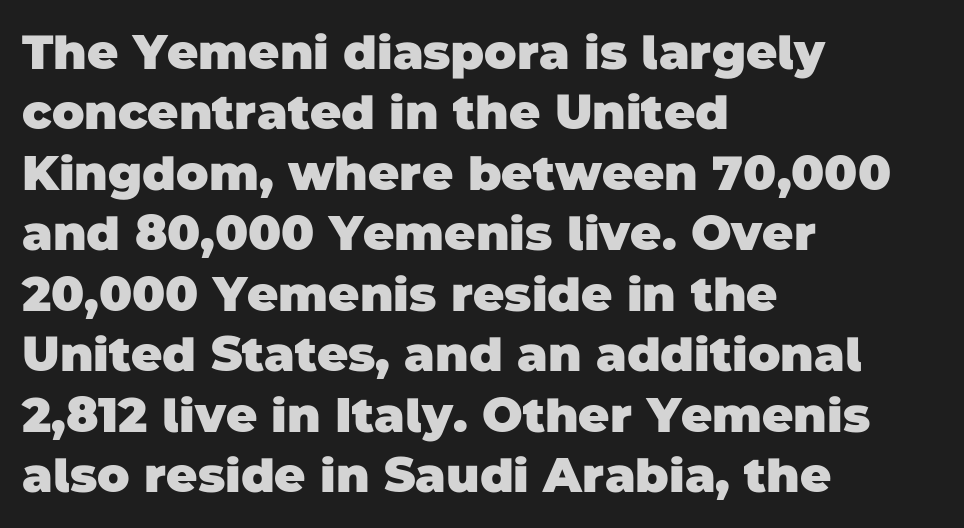
What weight is shown? A full bold with thick strokes. Looks like regular typesetting: each glyph gets only the width it needs. Summary of vertical rhythm: regular, with standard interline spacing. The rendering shows plain stroke endings on the letterforms — a sans-serif design.
